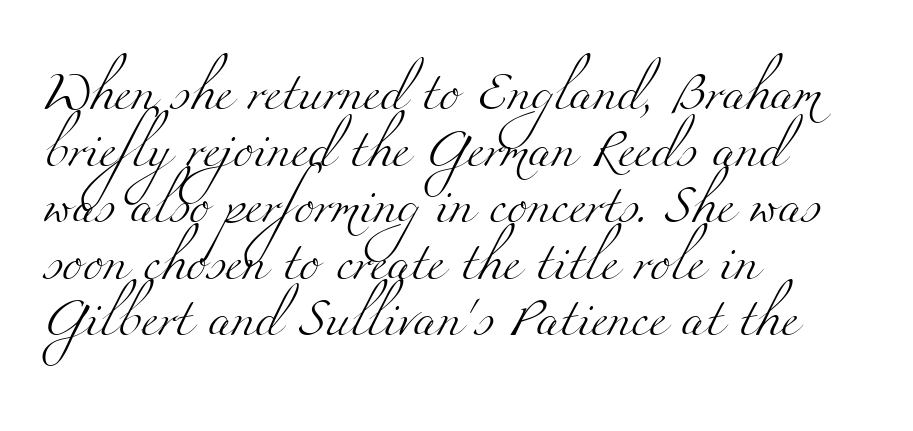
Q: Is the text bold? A: No.
Q: Is the text underlined? A: No.
Q: How is the paragraph aligned? A: Left-aligned.
Q: Is the spacing between letters normal or unusually wide? A: Normal.
Q: Is the spacing between lines tight, normal or loose? A: Normal.
Q: Width (condensed, normal, or wide)? A: Wide.
Q: Stroke contrast? A: Medium.
Q: x-height? A: Small.
Q: Monospaced? A: No.
